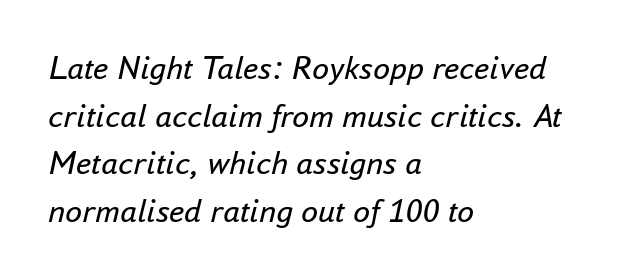
{"italic": "yes", "lean": "right", "slant_degrees": 16, "bold": "no", "weight": "regular", "width": "normal", "stroke_contrast": "low", "x_height": "small", "monospaced": "no", "underline": "no", "align": "left", "line_spacing": "normal", "line_spacing_ratio": 1.4, "letter_spacing": "normal", "letter_spacing_em": 0.0, "glyph_px": 34}
